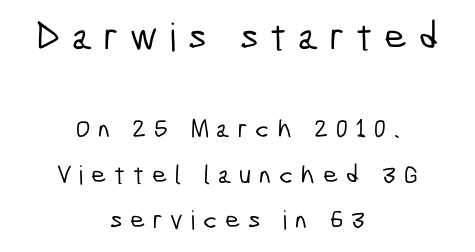
The image shows 39 px condensed sans-serif type; set centered, line spacing 1.75x, unusually wide letter spacing (+0.3 em), not underlined; the first (top) block is 1.5x larger; low stroke contrast and a medium x-height.
